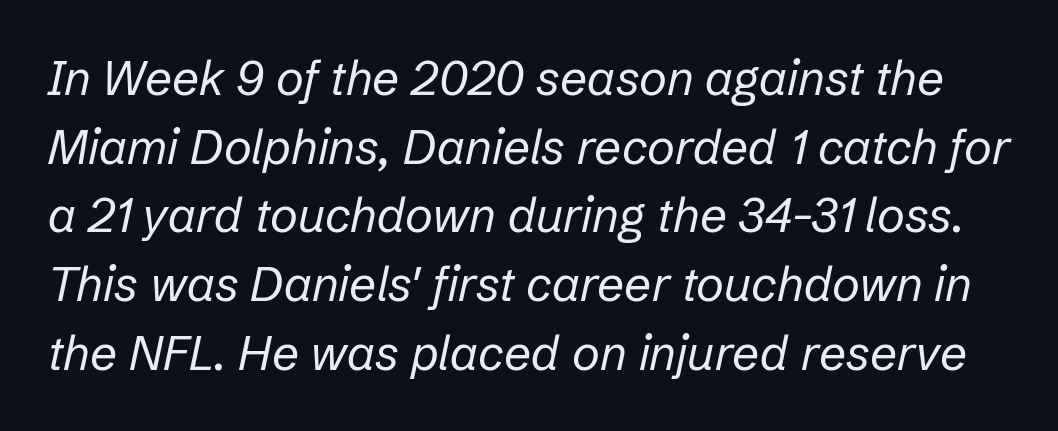
The image shows 48 px regular-weight type, italic (leaning right); set normal line spacing (1.43x), normal letter spacing, not underlined; low stroke contrast and a medium x-height.
